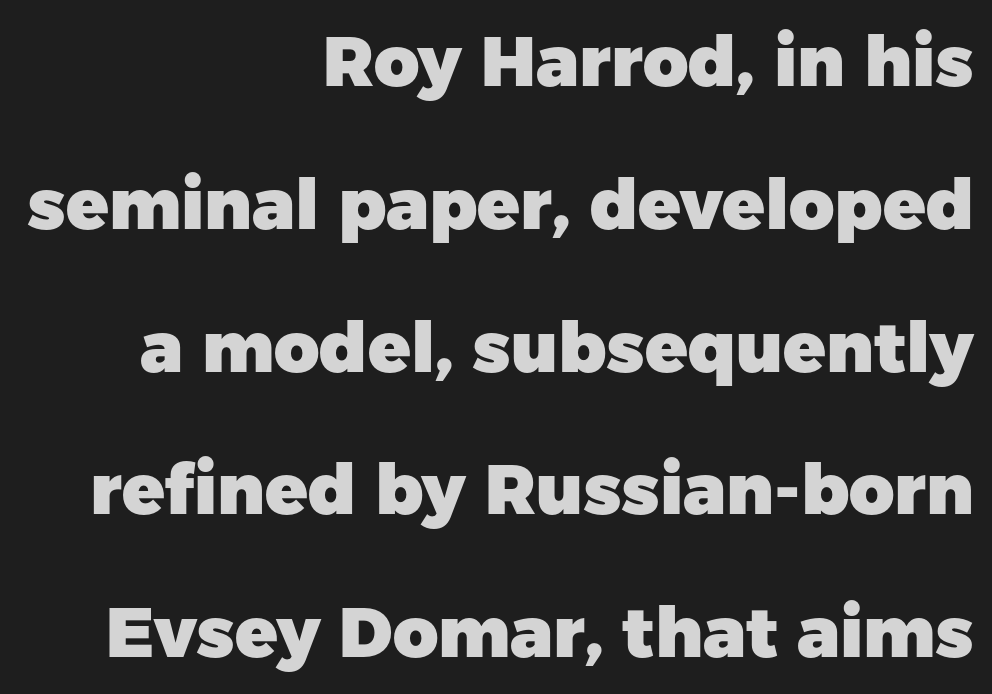
{"serif": "no", "italic": "no", "bold": "yes", "weight": "heavy", "width": "normal", "stroke_contrast": "low", "x_height": "medium", "monospaced": "no", "underline": "no", "align": "right", "line_spacing": "loose", "line_spacing_ratio": 2.04, "letter_spacing": "normal", "letter_spacing_em": 0.0, "glyph_px": 70}
